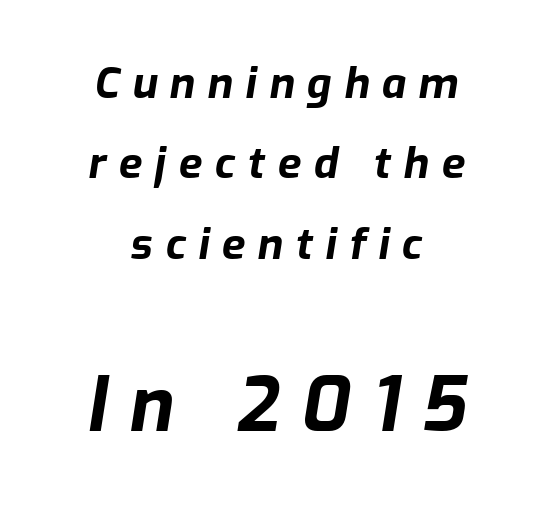
Q: Is the text bold? A: Yes.
Q: Is the text italic (slanted)? A: Yes, it leans right by about 9 degrees.
Q: Is the text underlined? A: No.
Q: How is the paragraph aligned? A: Centered.
Q: Is the spacing between letters normal or unusually wide? A: Unusually wide.
Q: Which block of text is set in a larger size, the first (top) or the second (bottom)? A: The second (bottom) one.
Q: Width (condensed, normal, or wide)? A: Normal.
Q: Stroke contrast? A: Low.
Q: x-height? A: Medium.
Q: Monospaced? A: No.
